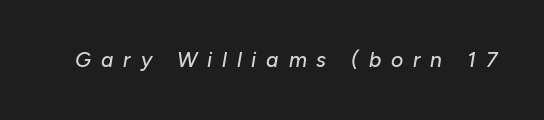
Q: Is the text italic (slanted)? A: Yes, it leans right by about 10 degrees.
Q: Is the text underlined? A: No.
Q: Is the spacing between letters normal or unusually wide? A: Unusually wide.
